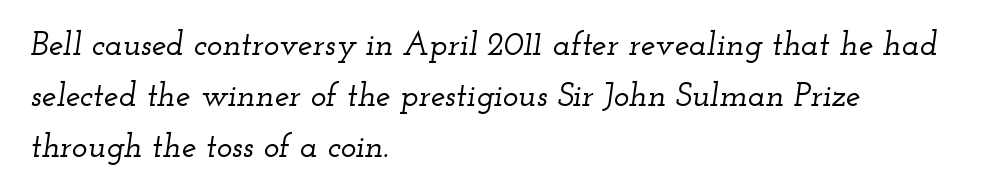
{"serif": "yes", "italic": "yes", "lean": "right", "slant_degrees": 12, "width": "wide", "stroke_contrast": "low", "x_height": "small", "monospaced": "no", "underline": "no", "align": "left", "line_spacing": "normal", "line_spacing_ratio": 1.54, "letter_spacing": "normal", "letter_spacing_em": 0.0, "glyph_px": 33}
